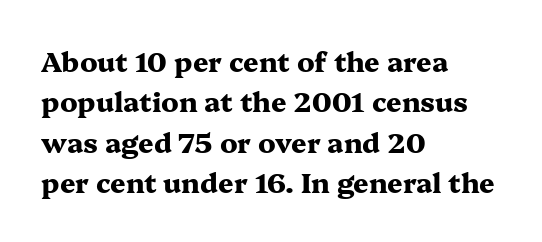
The image shows 27 px bold type, upright; set left-aligned, normal line spacing (1.5x), normal letter spacing, not underlined.
